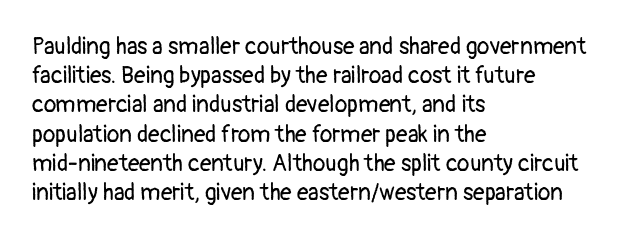
The image shows 23 px text type, upright; set left-aligned, normal line spacing (1.27x), normal letter spacing, not underlined.
